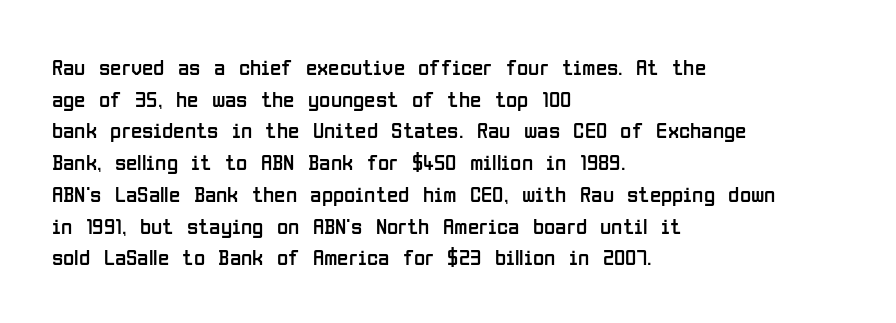
Q: Is the text bold? A: No.
Q: Is the text italic (slanted)? A: No, it is upright.
Q: Is the text underlined? A: No.
Q: How is the paragraph aligned? A: Left-aligned.
Q: Is the spacing between letters normal or unusually wide? A: Normal.
Q: Is the spacing between lines tight, normal or loose? A: Normal.
